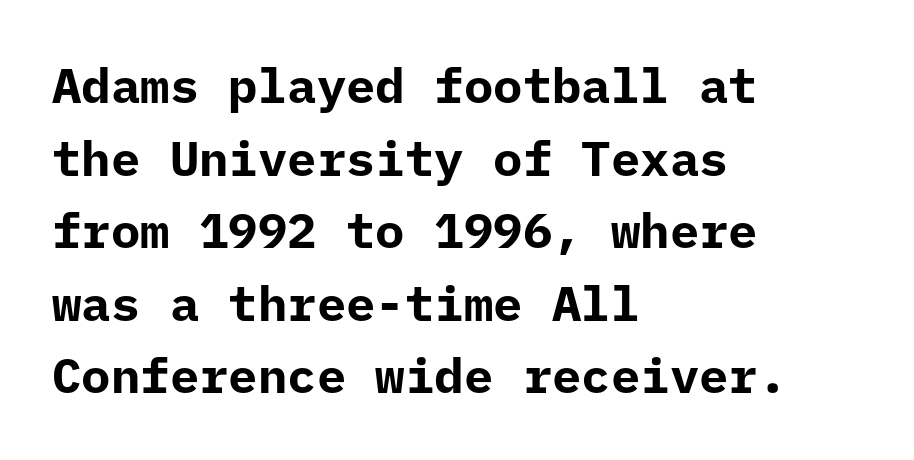
Q: Is the text bold? A: Yes.
Q: Is the text italic (slanted)? A: No, it is upright.
Q: Is the typeface a serif or a sans-serif typeface? A: Sans-serif.
Q: Is the text underlined? A: No.
Q: How is the paragraph aligned? A: Left-aligned.
Q: Is the spacing between letters normal or unusually wide? A: Normal.
Q: Is the spacing between lines tight, normal or loose? A: Normal.
Q: Width (condensed, normal, or wide)? A: Normal.
Q: Stroke contrast? A: Low.
Q: x-height? A: Medium.
Q: Monospaced? A: Yes.
